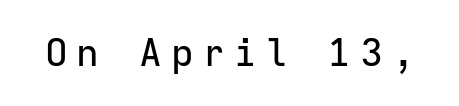
Q: Is the text italic (slanted)? A: No, it is upright.
Q: Is the typeface a serif or a sans-serif typeface? A: Sans-serif.
Q: Is the text underlined? A: No.
Q: Is the spacing between letters normal or unusually wide? A: Unusually wide.
Q: Width (condensed, normal, or wide)? A: Normal.
Q: Stroke contrast? A: Low.
Q: x-height? A: Medium.
Q: Monospaced? A: Yes.
